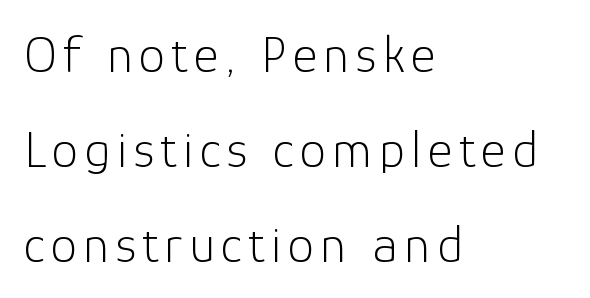
The image shows 53 px light sans-serif type, upright; set left-aligned, line spacing 1.79x, not underlined; low stroke contrast and a medium x-height.
